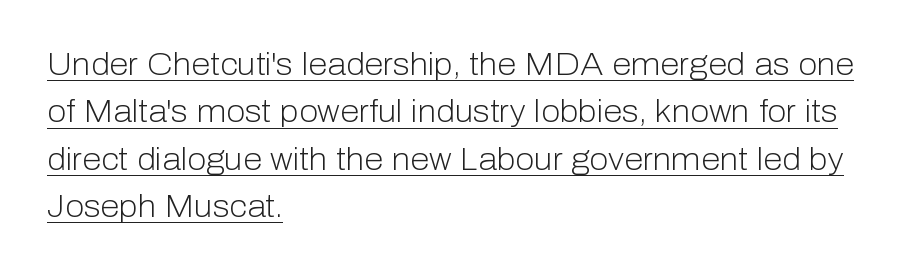
No italicization has been applied; the sample stays upright. The line texture is even and compact thanks to regular tracking. Is this a heavy cut? Hardly; it is regular or lighter. Compared with typical paragraphs, the rows here are spaced about the same. A student would call this left alignment; a typographer would say flush left, rag right.
